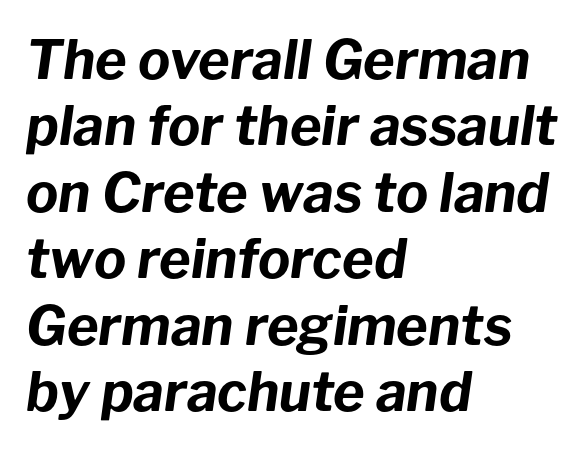
Q: Is the text bold? A: Yes.
Q: Is the text italic (slanted)? A: Yes, it leans right by about 8 degrees.
Q: Is the text underlined? A: No.
Q: How is the paragraph aligned? A: Left-aligned.
Q: Is the spacing between letters normal or unusually wide? A: Normal.
Q: Width (condensed, normal, or wide)? A: Normal.
Q: Stroke contrast? A: Low.
Q: x-height? A: Medium.
Q: Monospaced? A: No.
